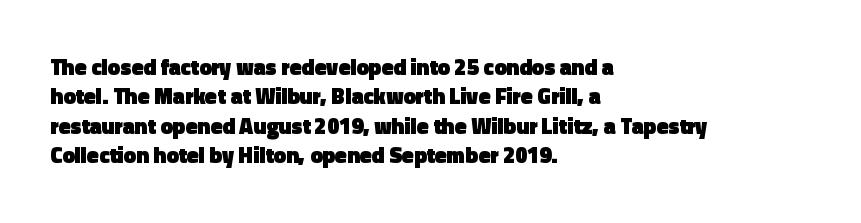
{"italic": "no", "bold": "yes", "underline": "no", "align": "left", "line_spacing": "normal", "line_spacing_ratio": 1.34, "letter_spacing": "normal", "letter_spacing_em": 0.0, "glyph_px": 22}
